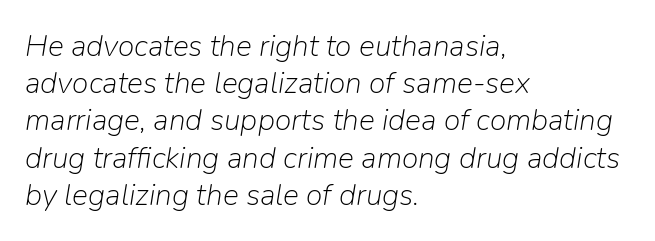
The image shows 30 px light type, italic (leaning right); set left-aligned, line spacing 1.24x, normal letter spacing, not underlined; low stroke contrast and a medium x-height.
